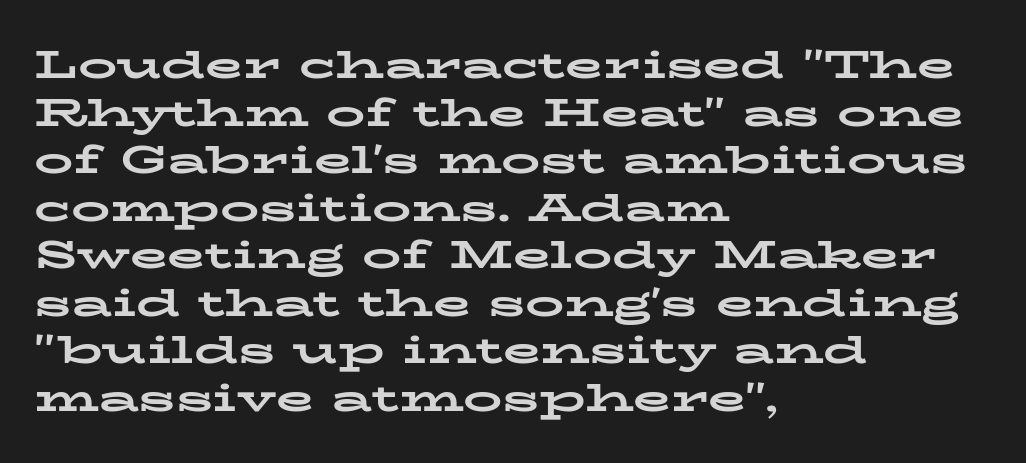
{"serif": "yes", "italic": "no", "bold": "yes", "weight": "bold", "width": "wide", "stroke_contrast": "low", "x_height": "medium", "monospaced": "no", "underline": "no", "align": "left", "line_spacing_ratio": 1.22, "letter_spacing": "normal", "letter_spacing_em": 0.0, "glyph_px": 39}
